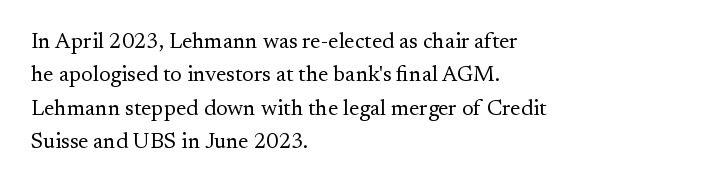
Q: Is the text bold? A: No.
Q: Is the text italic (slanted)? A: No, it is upright.
Q: Is the text underlined? A: No.
Q: How is the paragraph aligned? A: Left-aligned.
Q: Is the spacing between letters normal or unusually wide? A: Normal.
Q: Is the spacing between lines tight, normal or loose? A: Normal.
